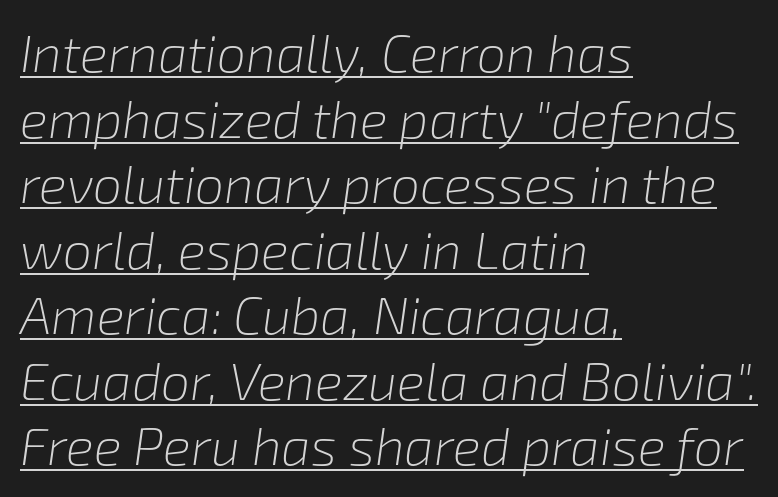
{"italic": "yes", "lean": "right", "slant_degrees": 8, "bold": "no", "weight": "light", "width": "normal", "stroke_contrast": "low", "x_height": "medium", "monospaced": "no", "underline": "yes", "align": "left", "line_spacing": "normal", "line_spacing_ratio": 1.26, "letter_spacing": "normal", "letter_spacing_em": 0.0, "glyph_px": 52}
